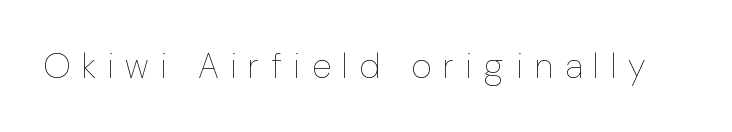
This sample uses an upright cut, with every glyph sitting square on the baseline. No heavy texture on the line: the type isn't bold. Varying glyph widths throughout — classic text-font behaviour. Caption: expanded tracking, letters set apart. Quick note: underline off.
